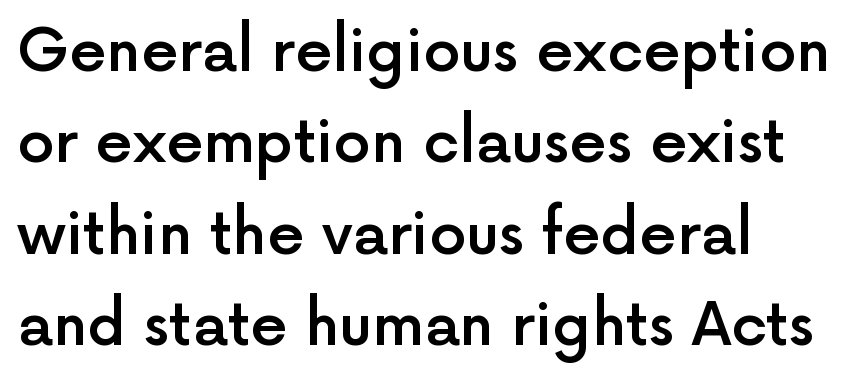
{"serif": "no", "italic": "no", "bold": "semi", "weight": "semibold", "width": "normal", "x_height": "medium", "monospaced": "no", "underline": "no", "align": "left", "line_spacing": "normal", "line_spacing_ratio": 1.55, "letter_spacing": "normal", "letter_spacing_em": 0.0, "glyph_px": 59}
